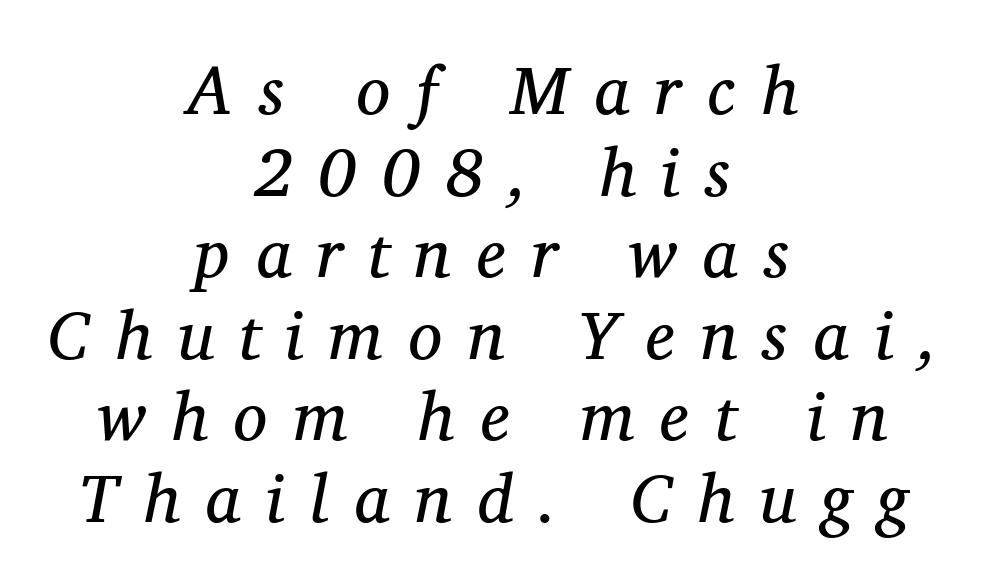
The image shows 68 px regular-weight serif type, italic (leaning right); set centered, line spacing 1.2x, unusually wide letter spacing (+0.38 em), not underlined; medium stroke contrast and a medium x-height.
